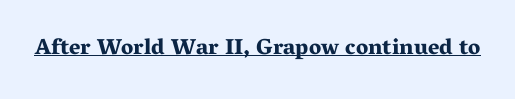
The face used here is rendered with its standard letterfit. These lines were composed using upright roman letters. Strokes here are thick enough to call this a true bold. Is there an underline? Yes — a line sits under the letters.
